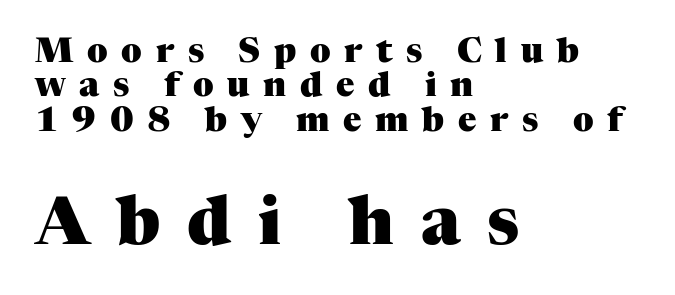
{"serif": "yes", "italic": "no", "bold": "yes", "weight": "heavy", "width": "normal", "stroke_contrast": "medium", "x_height": "medium", "monospaced": "no", "underline": "no", "align": "left", "line_spacing": "tight", "line_spacing_ratio": 1.01, "letter_spacing": "wide", "letter_spacing_em": 0.4, "larger_block": "second", "size_ratio": 1.97, "glyph_px": 67}
